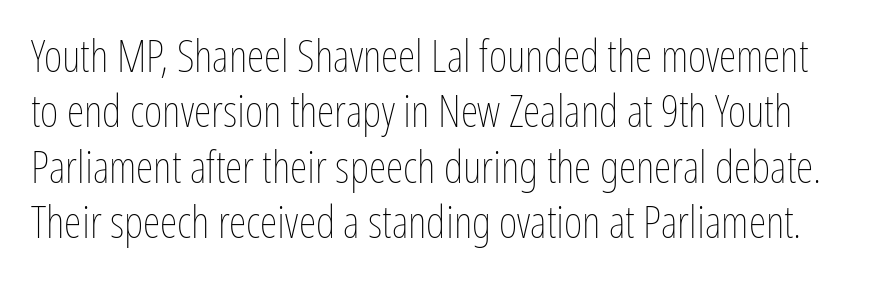
The horizontal fit of the characters is conventional and even. Proportional: the letters do not fall into vertical columns. Quick note: not italic, upright. The space directly below the letters is spotless.
